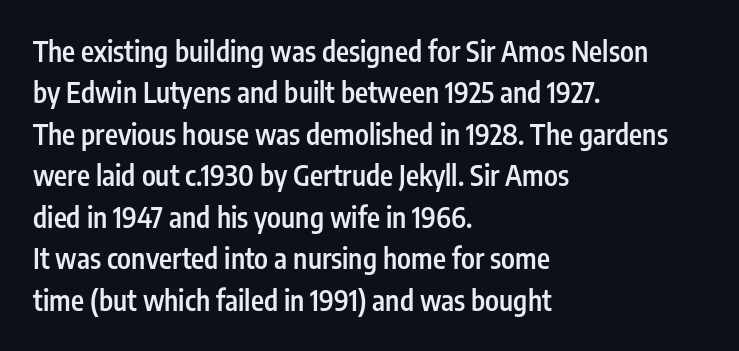
Underline: absent. Typographically, this falls in the sans-serif category. Each line starts at the same left margin while the right side varies. How are the letters spaced? Ordinarily, with no added tracking. No italicization has been applied; the sample stays upright.
